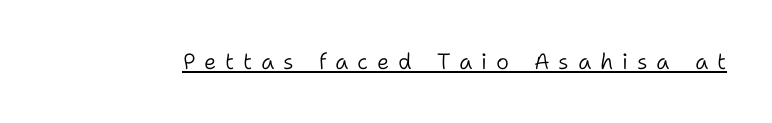
{"italic": "no", "bold": "no", "underline": "yes", "letter_spacing": "wide", "letter_spacing_em": 0.4, "glyph_px": 22}
